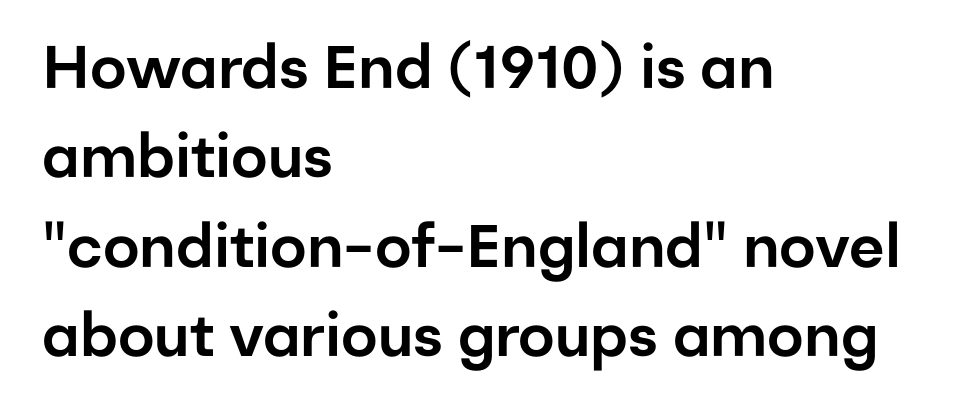
Q: Is the text italic (slanted)? A: No, it is upright.
Q: Is the typeface a serif or a sans-serif typeface? A: Sans-serif.
Q: Is the text underlined? A: No.
Q: How is the paragraph aligned? A: Left-aligned.
Q: Is the spacing between letters normal or unusually wide? A: Normal.
Q: Is the spacing between lines tight, normal or loose? A: Normal.
Q: Width (condensed, normal, or wide)? A: Normal.
Q: Stroke contrast? A: Low.
Q: x-height? A: Medium.
Q: Monospaced? A: No.
